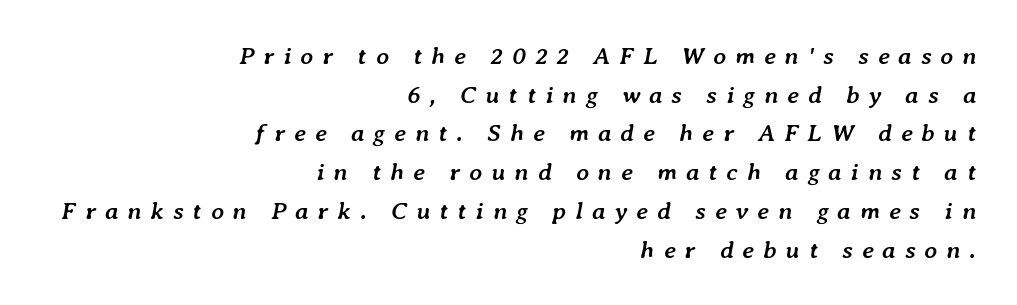
What weight is shown? A full bold with thick strokes. Underlining? Definitely not there. Tracking value appears strongly positive — letters spread wide. This is oblique type, the kind used for emphasis or titles. Rows of type keep a routine distance in the vertical direction.
